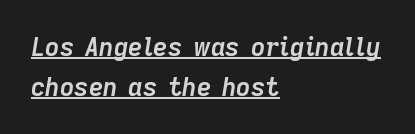
{"italic": "yes", "lean": "right", "slant_degrees": 9, "bold": "yes", "underline": "yes", "align": "left", "line_spacing": "normal", "line_spacing_ratio": 1.6, "letter_spacing": "normal", "letter_spacing_em": 0.0, "glyph_px": 25}
